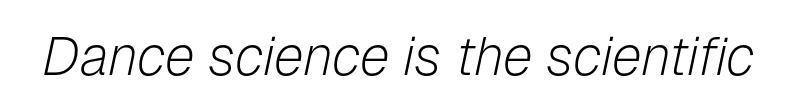
The image shows 54 px light type, italic (leaning right); set normal letter spacing, not underlined; low stroke contrast and a medium x-height.
